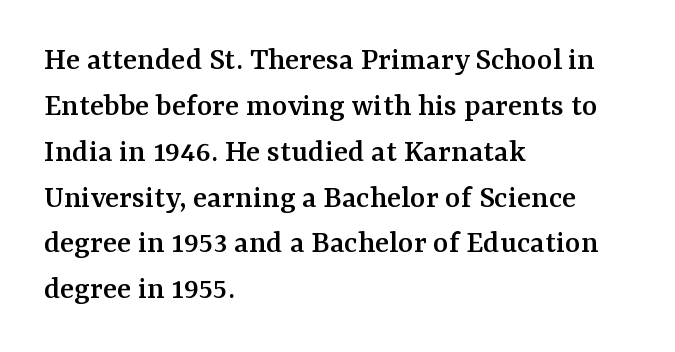
Q: Is the text italic (slanted)? A: No, it is upright.
Q: Is the typeface a serif or a sans-serif typeface? A: Serif.
Q: Is the text underlined? A: No.
Q: How is the paragraph aligned? A: Left-aligned.
Q: Is the spacing between letters normal or unusually wide? A: Normal.
Q: Is the spacing between lines tight, normal or loose? A: Normal.
Q: Width (condensed, normal, or wide)? A: Normal.
Q: Stroke contrast? A: Medium.
Q: x-height? A: Medium.
Q: Monospaced? A: No.
